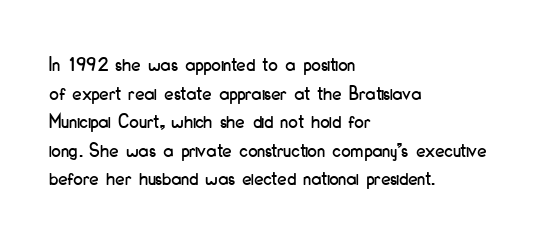
{"italic": "no", "underline": "no", "align": "left", "line_spacing": "normal", "line_spacing_ratio": 1.36, "letter_spacing": "normal", "letter_spacing_em": 0.0, "glyph_px": 21}
